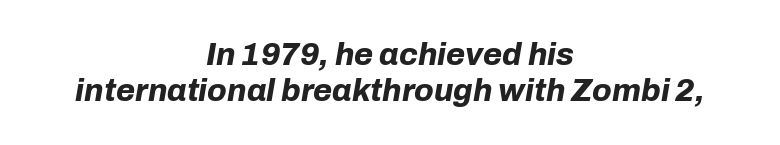
Compared with an ordinary text face, these strokes are far heavier — a full bold. A typesetter would call this proportional, since set widths differ per character. In terms of posture, this sample is oblique. Words float on clear page, feet unadorned. The gaps between neighbouring characters are ordinary and unremarkable. Horizontal alignment here is central, giving a formal, balanced look.
